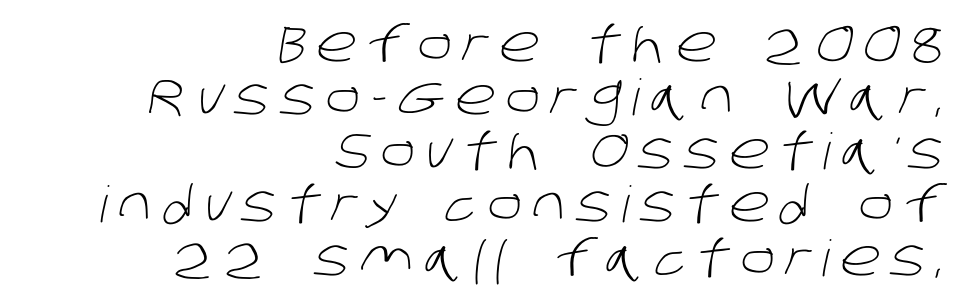
{"serif": "no", "bold": "no", "weight": "light", "width": "normal", "stroke_contrast": "low", "x_height": "large", "monospaced": "no", "underline": "no", "align": "right", "line_spacing": "tight", "line_spacing_ratio": 1.07, "letter_spacing": "wide", "letter_spacing_em": 0.22, "glyph_px": 50}
